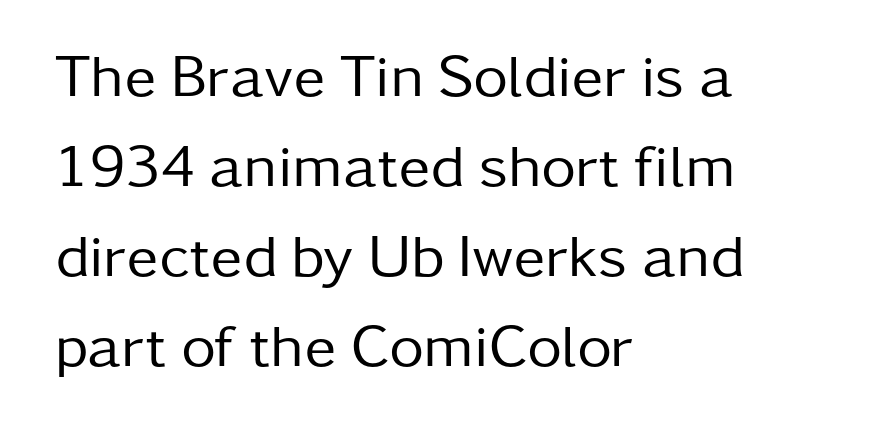
The image shows 60 px regular-weight sans-serif type, upright; set left-aligned, normal line spacing (1.5x), normal letter spacing, not underlined; low stroke contrast and a medium x-height.
